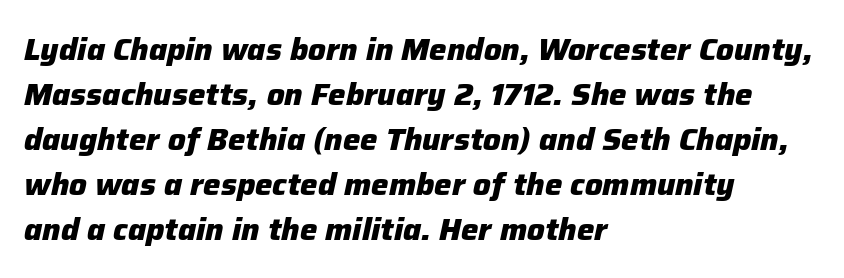
{"italic": "yes", "lean": "right", "slant_degrees": 12, "bold": "yes", "weight": "heavy", "width": "normal", "stroke_contrast": "low", "x_height": "medium", "monospaced": "no", "underline": "no", "align": "left", "line_spacing": "normal", "line_spacing_ratio": 1.45, "letter_spacing": "normal", "letter_spacing_em": 0.0, "glyph_px": 31}
